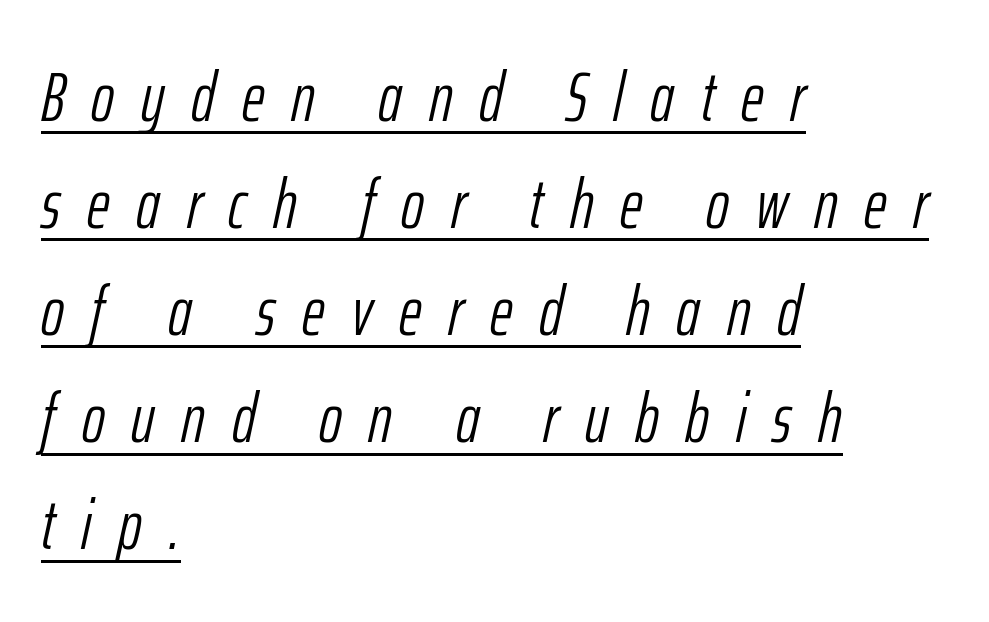
Q: Is the text bold? A: No.
Q: Is the text italic (slanted)? A: Yes, it leans right by about 12 degrees.
Q: Is the text underlined? A: Yes.
Q: How is the paragraph aligned? A: Left-aligned.
Q: Is the spacing between letters normal or unusually wide? A: Unusually wide.
Q: Is the spacing between lines tight, normal or loose? A: Normal.
Q: Width (condensed, normal, or wide)? A: Condensed.
Q: Stroke contrast? A: Low.
Q: x-height? A: Medium.
Q: Monospaced? A: No.
